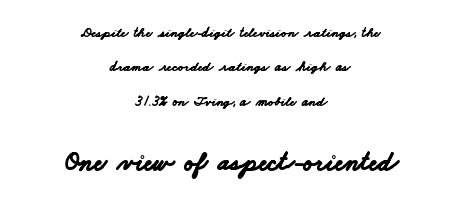
Q: Is the text bold? A: Yes.
Q: Is the text underlined? A: No.
Q: How is the paragraph aligned? A: Centered.
Q: Is the spacing between letters normal or unusually wide? A: Normal.
Q: Is the spacing between lines tight, normal or loose? A: Loose.
Q: Which block of text is set in a larger size, the first (top) or the second (bottom)? A: The second (bottom) one.
